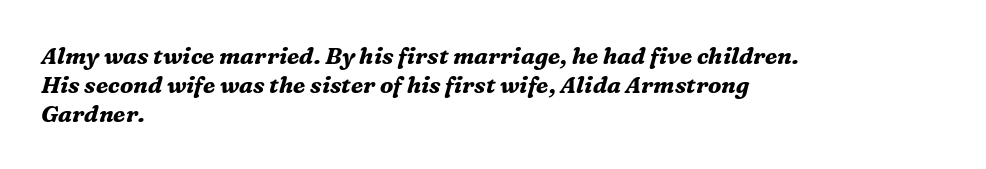
The image shows 23 px bold type, italic (leaning right); set left-aligned, normal line spacing (1.26x), normal letter spacing, not underlined.
